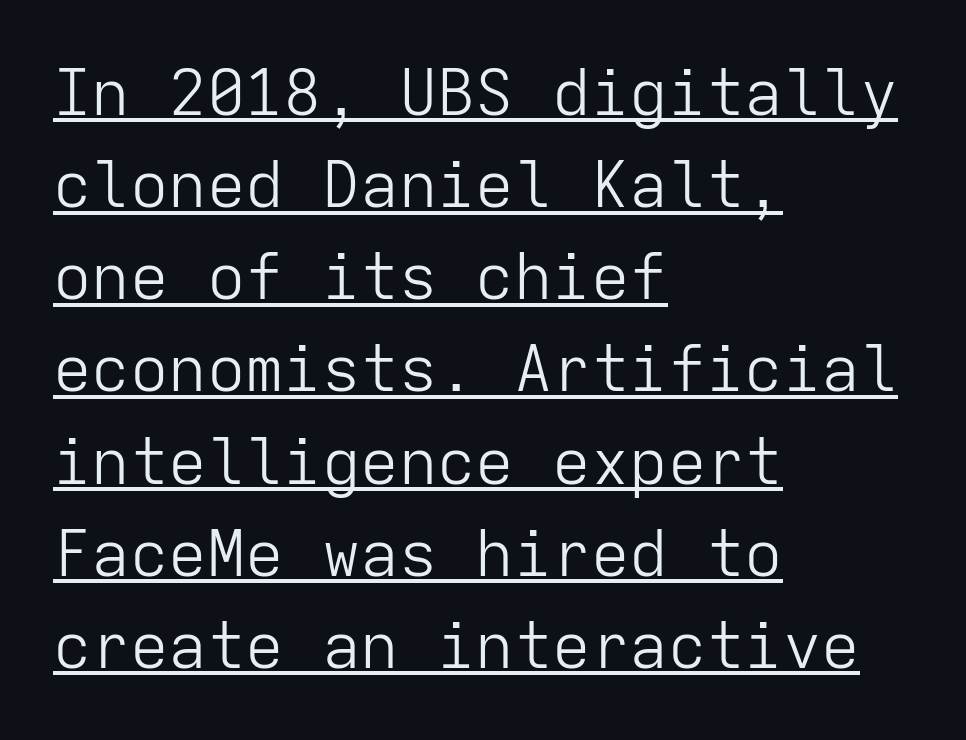
Q: Is the text bold? A: No.
Q: Is the text italic (slanted)? A: No, it is upright.
Q: Is the typeface a serif or a sans-serif typeface? A: Sans-serif.
Q: Is the text underlined? A: Yes.
Q: How is the paragraph aligned? A: Left-aligned.
Q: Is the spacing between letters normal or unusually wide? A: Normal.
Q: Is the spacing between lines tight, normal or loose? A: Normal.
Q: Width (condensed, normal, or wide)? A: Normal.
Q: Stroke contrast? A: Low.
Q: x-height? A: Medium.
Q: Monospaced? A: Yes.
